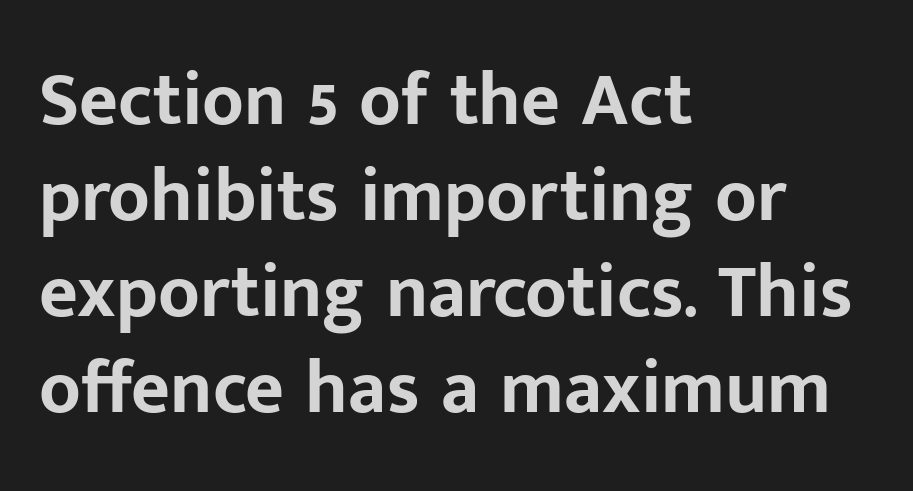
The image shows 75 px bold sans-serif type, upright; set left-aligned, normal line spacing (1.28x), normal letter spacing, not underlined; low stroke contrast and a medium x-height.
